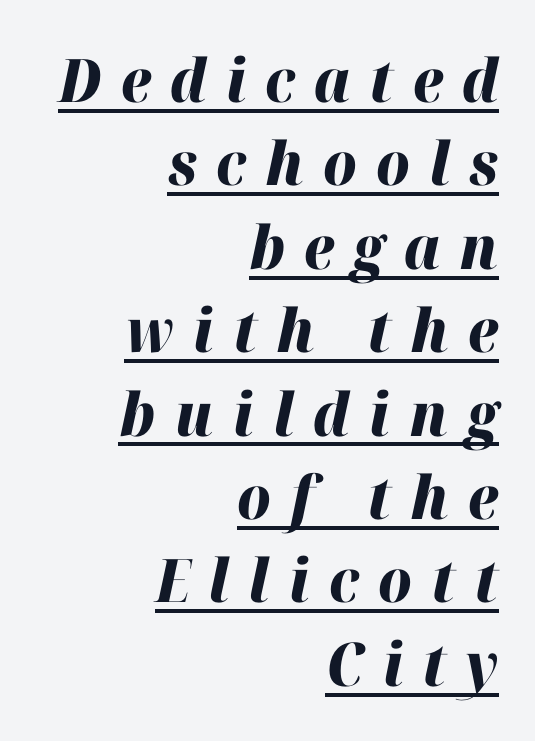
When letters slant like this, we call the style italic. These characters rest on top of a visible drawn line. Notice how descenders clear the ascenders below comfortably — that's standard leading. The rag falls on the left side of this text block.
